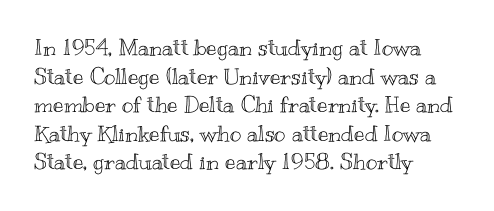
Q: Is the text italic (slanted)? A: No, it is upright.
Q: Is the text underlined? A: No.
Q: How is the paragraph aligned? A: Left-aligned.
Q: Is the spacing between letters normal or unusually wide? A: Normal.
Q: Is the spacing between lines tight, normal or loose? A: Normal.
